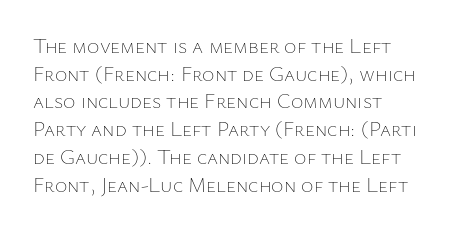
{"italic": "no", "bold": "no", "underline": "no", "align": "left", "line_spacing": "normal", "line_spacing_ratio": 1.32, "letter_spacing": "normal", "letter_spacing_em": 0.0, "glyph_px": 21}
